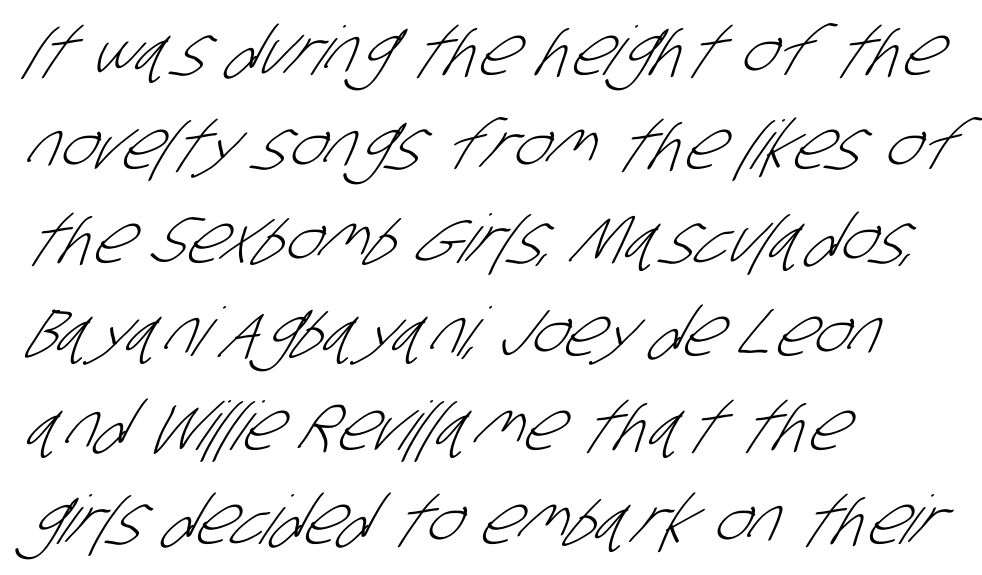
{"serif": "no", "bold": "no", "weight": "light", "width": "condensed", "stroke_contrast": "low", "x_height": "large", "monospaced": "no", "underline": "no", "align": "left", "line_spacing": "normal", "line_spacing_ratio": 1.4, "letter_spacing": "normal", "letter_spacing_em": 0.0, "glyph_px": 67}
